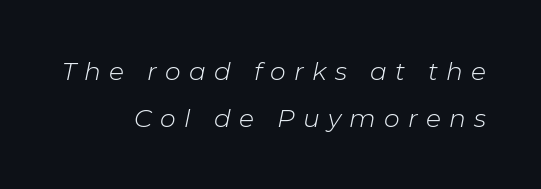
Q: Is the text bold? A: No.
Q: Is the text italic (slanted)? A: Yes, it leans right by about 11 degrees.
Q: Is the text underlined? A: No.
Q: How is the paragraph aligned? A: Right-aligned.
Q: Is the spacing between letters normal or unusually wide? A: Unusually wide.
